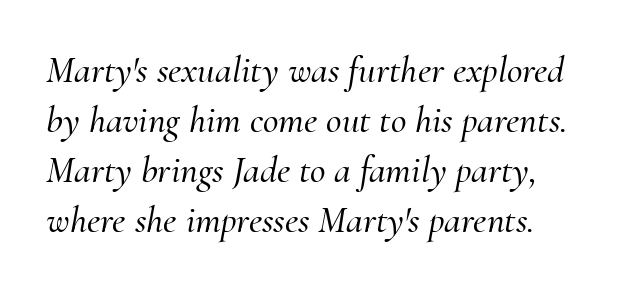
{"serif": "yes", "italic": "yes", "lean": "right", "slant_degrees": 10, "width": "normal", "stroke_contrast": "medium", "x_height": "small", "monospaced": "no", "underline": "no", "line_spacing": "normal", "line_spacing_ratio": 1.32, "letter_spacing": "normal", "letter_spacing_em": 0.0, "glyph_px": 38}
